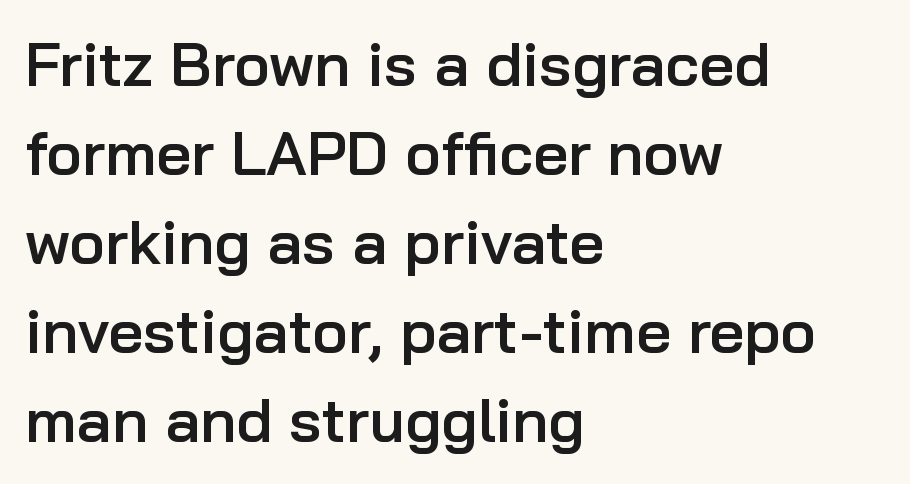
The image shows 61 px semibold sans-serif type, upright; set left-aligned, normal line spacing (1.46x), normal letter spacing, not underlined; low stroke contrast and a medium x-height.
